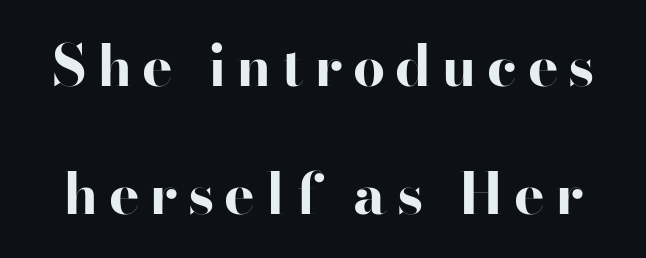
Anything drawn beneath the words? Only blank space. These words are printed bold, with thick strokes throughout. Note the varied advance widths — an 'i' is clearly narrower than an 'm'. The vertical gap from one line to the next is large.
